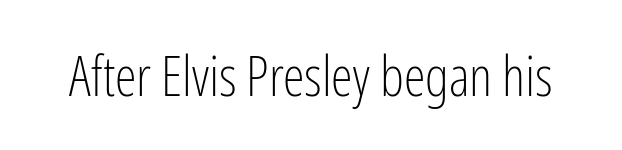
{"serif": "no", "italic": "no", "bold": "no", "weight": "light", "width": "condensed", "stroke_contrast": "low", "x_height": "medium", "monospaced": "no", "underline": "no", "letter_spacing": "normal", "letter_spacing_em": 0.0, "glyph_px": 55}
